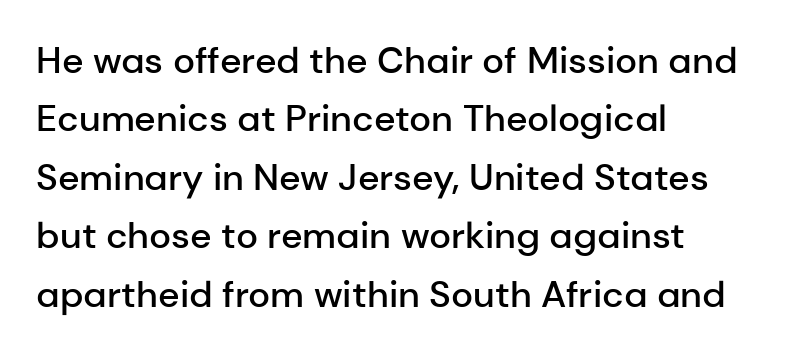
Q: Is the text bold? A: Semi-bold.
Q: Is the text italic (slanted)? A: No, it is upright.
Q: Is the typeface a serif or a sans-serif typeface? A: Sans-serif.
Q: Is the text underlined? A: No.
Q: How is the paragraph aligned? A: Left-aligned.
Q: Is the spacing between letters normal or unusually wide? A: Normal.
Q: Is the spacing between lines tight, normal or loose? A: Normal.
Q: Width (condensed, normal, or wide)? A: Normal.
Q: Stroke contrast? A: Low.
Q: x-height? A: Medium.
Q: Monospaced? A: No.
